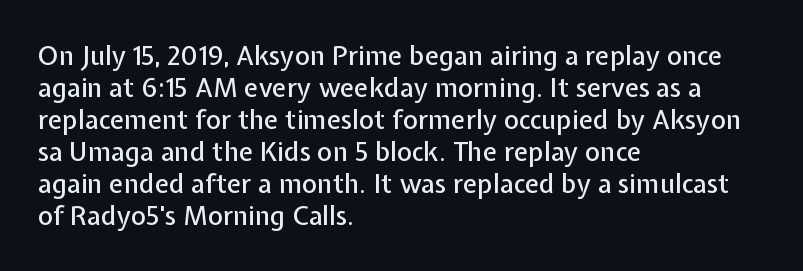
The image shows 26 px text type, upright; set left-aligned, line spacing 1.23x, normal letter spacing, not underlined.
